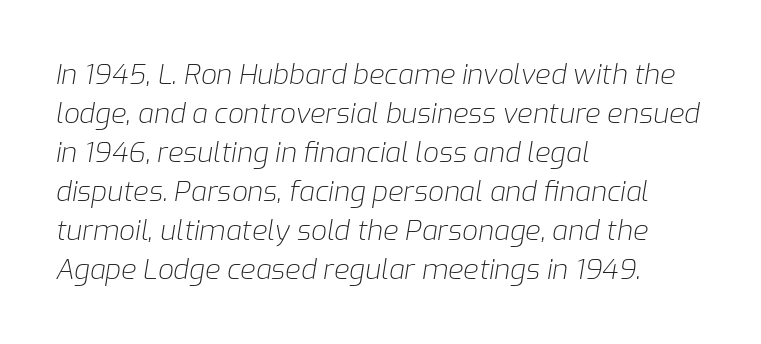
The image shows 28 px light type, italic (leaning right); set left-aligned, normal line spacing (1.39x), normal letter spacing, not underlined; low stroke contrast and a medium x-height.
